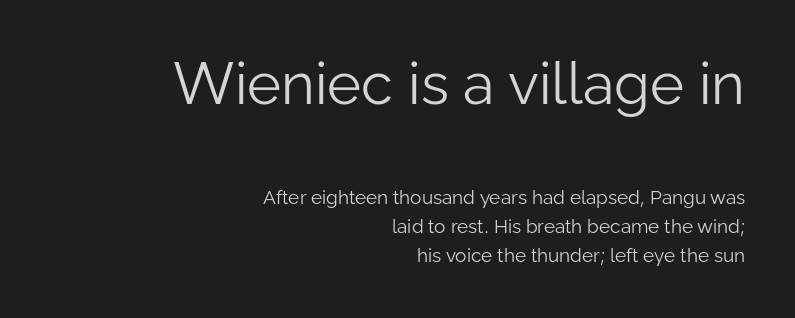
Q: Is the text bold? A: No.
Q: Is the text italic (slanted)? A: No, it is upright.
Q: Is the typeface a serif or a sans-serif typeface? A: Sans-serif.
Q: Is the text underlined? A: No.
Q: How is the paragraph aligned? A: Right-aligned.
Q: Is the spacing between letters normal or unusually wide? A: Normal.
Q: Is the spacing between lines tight, normal or loose? A: Normal.
Q: Which block of text is set in a larger size, the first (top) or the second (bottom)? A: The first (top) one.
Q: Width (condensed, normal, or wide)? A: Normal.
Q: Stroke contrast? A: Low.
Q: x-height? A: Medium.
Q: Monospaced? A: No.
